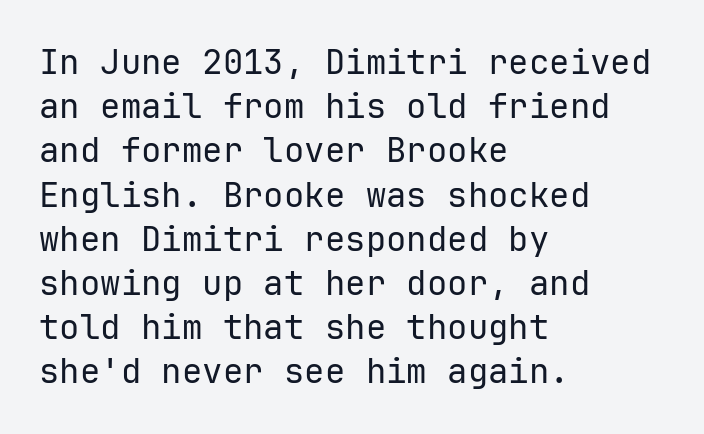
{"serif": "no", "italic": "no", "bold": "no", "weight": "regular", "width": "normal", "stroke_contrast": "low", "x_height": "medium", "underline": "no", "align": "left", "line_spacing": "normal", "line_spacing_ratio": 1.3, "letter_spacing": "normal", "letter_spacing_em": 0.0, "glyph_px": 34}
